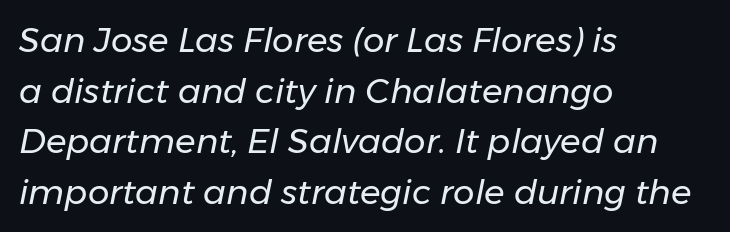
The image shows 34 px regular-weight type, italic (leaning right); set left-aligned, normal line spacing (1.49x), normal letter spacing, not underlined; low stroke contrast and a medium x-height.
